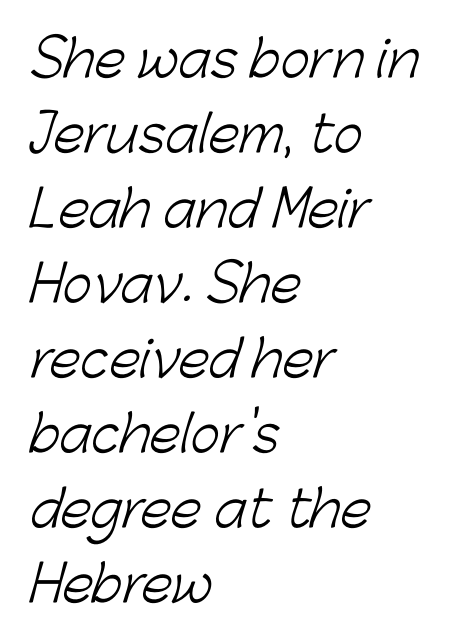
Q: Is the text bold? A: No.
Q: Is the typeface a serif or a sans-serif typeface? A: Sans-serif.
Q: Is the text underlined? A: No.
Q: How is the paragraph aligned? A: Left-aligned.
Q: Is the spacing between letters normal or unusually wide? A: Normal.
Q: Is the spacing between lines tight, normal or loose? A: Normal.
Q: Width (condensed, normal, or wide)? A: Normal.
Q: Stroke contrast? A: Low.
Q: x-height? A: Medium.
Q: Monospaced? A: No.
